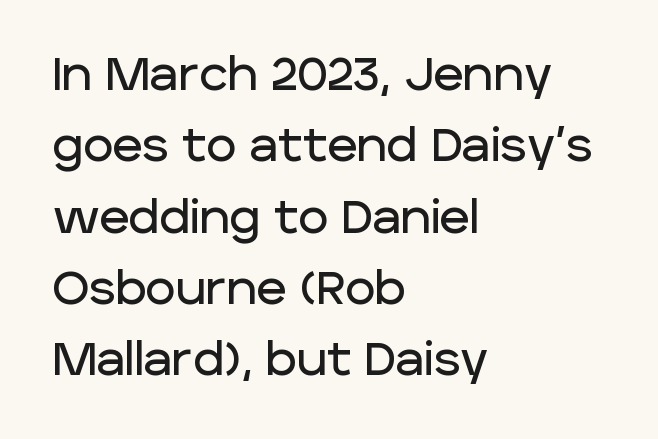
Interline gaps are of average width in this sample. Nothing unusual about the tracking: characters are spaced as the font intends. A classic flush-left, rag-right setting is used for this passage. Think of a printed novel: that variable character pitch is what you see here.
